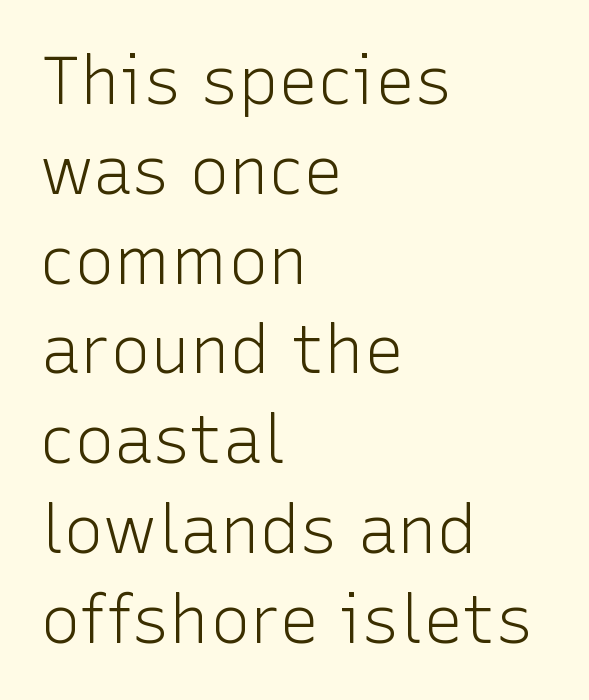
The image shows 67 px light sans-serif type, upright; set left-aligned, normal line spacing (1.34x), normal letter spacing, not underlined; low stroke contrast and a medium x-height.
